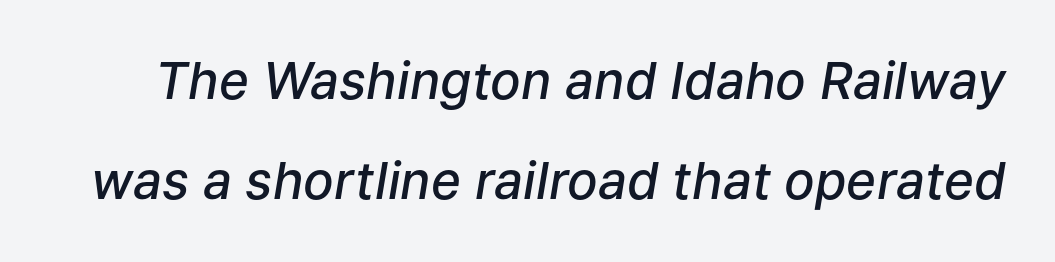
Q: Is the text bold? A: Semi-bold.
Q: Is the text italic (slanted)? A: Yes, it leans right by about 9 degrees.
Q: Is the text underlined? A: No.
Q: Is the spacing between letters normal or unusually wide? A: Normal.
Q: Is the spacing between lines tight, normal or loose? A: Loose.
Q: Width (condensed, normal, or wide)? A: Normal.
Q: Stroke contrast? A: Low.
Q: x-height? A: Medium.
Q: Monospaced? A: No.
